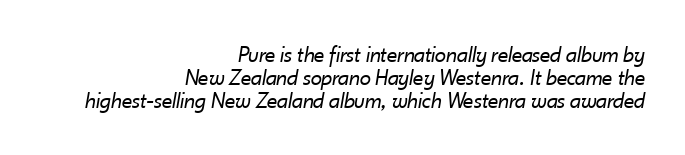
Q: Is the text bold? A: No.
Q: Is the text italic (slanted)? A: Yes, it leans right by about 10 degrees.
Q: Is the text underlined? A: No.
Q: How is the paragraph aligned? A: Right-aligned.
Q: Is the spacing between letters normal or unusually wide? A: Normal.
Q: Is the spacing between lines tight, normal or loose? A: Tight.
